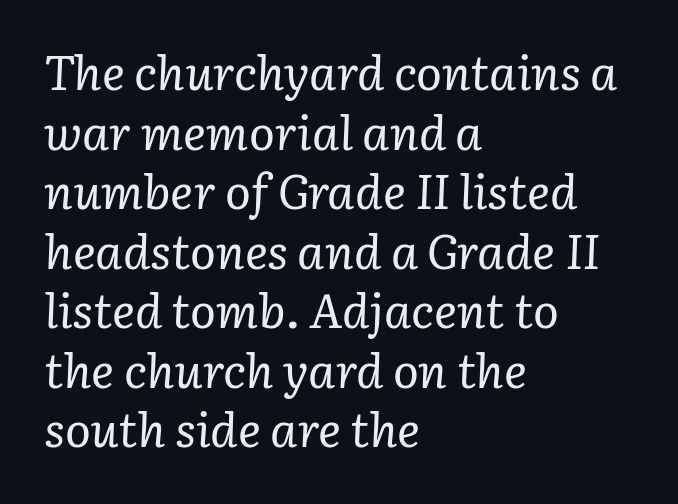
Q: Is the text bold? A: No.
Q: Is the text italic (slanted)? A: Yes, it leans right by about 3 degrees.
Q: Is the typeface a serif or a sans-serif typeface? A: Serif.
Q: Is the text underlined? A: No.
Q: How is the paragraph aligned? A: Left-aligned.
Q: Is the spacing between letters normal or unusually wide? A: Normal.
Q: Width (condensed, normal, or wide)? A: Normal.
Q: Stroke contrast? A: Low.
Q: x-height? A: Medium.
Q: Monospaced? A: No.
